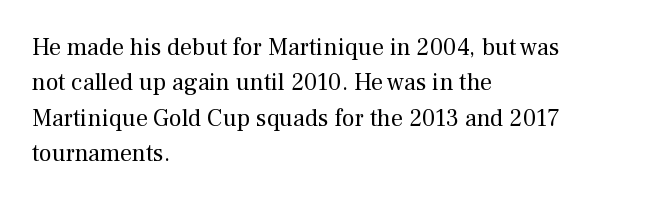
The image shows 24 px text type, upright; set left-aligned, normal line spacing (1.47x), normal letter spacing, not underlined.
